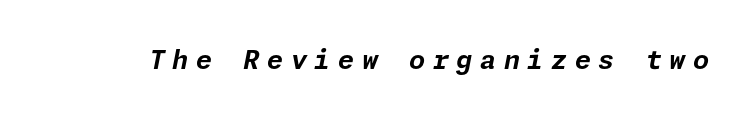
Q: Is the text bold? A: Yes.
Q: Is the text italic (slanted)? A: Yes, it leans right by about 11 degrees.
Q: Is the text underlined? A: No.
Q: Is the spacing between letters normal or unusually wide? A: Unusually wide.
